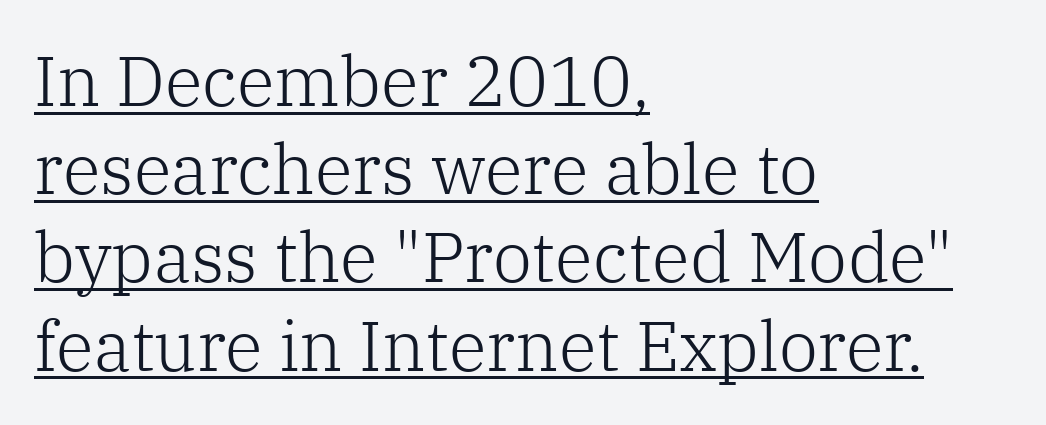
How would I describe the line gaps? Plain and ordinary. Observe the serifs anchoring each vertical stroke in this sample. This is not heavy type; no bold has been used. Quick note: underline on. The face used here is proportionally spaced, like ordinary book or web type. Rendered with straight, roman letterforms.
